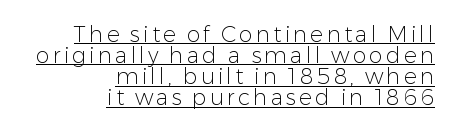
The image shows 22 px text type, upright; set right-aligned, tight line spacing (0.96x), underlined.
